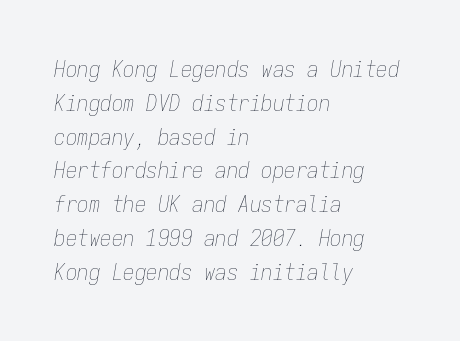
How are the letters spaced? Ordinarily, with no added tracking. Just letters on the line, the space beneath them empty. The cut favours lightness, reaching ordinary text weight at its darkest. Left-aligned paragraph, ragged on the right. The lines sit at an ordinary, default distance from one another. The face used here has a pronounced slope to its letters.
